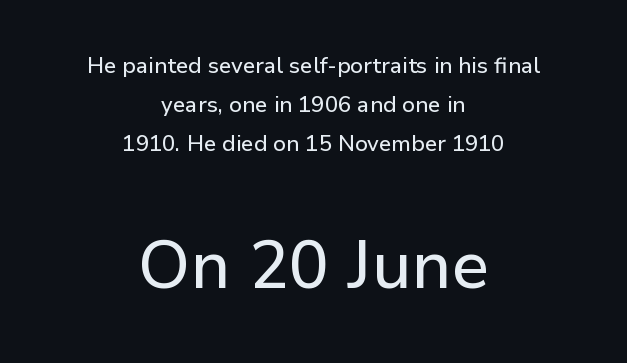
Think of a printed novel: that variable character pitch is what you see here. This rendering leaves character spacing at its baseline value. Check where the strokes stop: nothing finishes them off — pure sans. The rendering enlarges the type as you move from the upper chunk to the lower.
